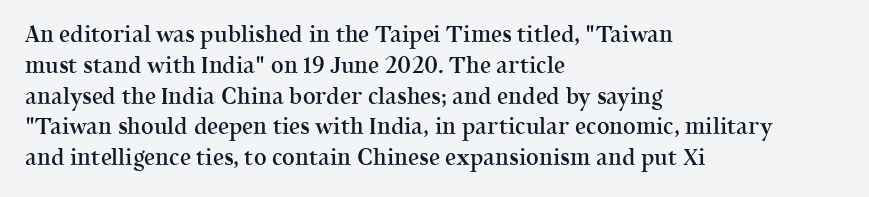
Q: Is the text bold? A: Semi-bold.
Q: Is the text italic (slanted)? A: No, it is upright.
Q: Is the text underlined? A: No.
Q: How is the paragraph aligned? A: Left-aligned.
Q: Is the spacing between letters normal or unusually wide? A: Normal.
Q: Is the spacing between lines tight, normal or loose? A: Normal.
